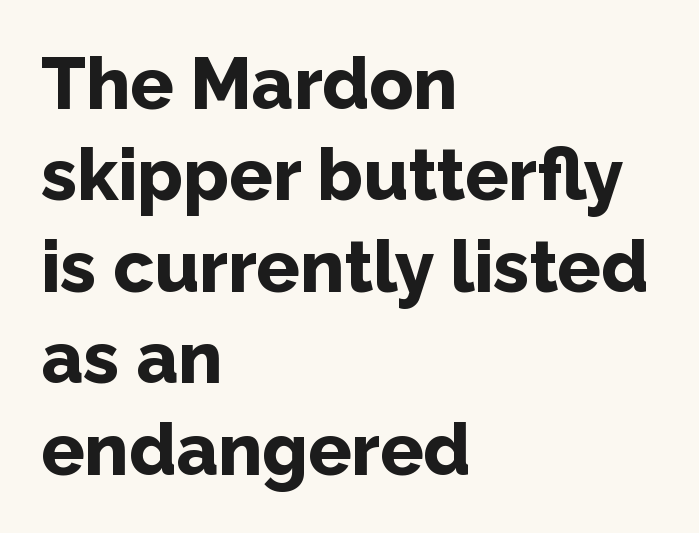
Q: Is the text bold? A: Yes.
Q: Is the text italic (slanted)? A: No, it is upright.
Q: Is the typeface a serif or a sans-serif typeface? A: Sans-serif.
Q: Is the text underlined? A: No.
Q: How is the paragraph aligned? A: Left-aligned.
Q: Is the spacing between letters normal or unusually wide? A: Normal.
Q: Is the spacing between lines tight, normal or loose? A: Normal.
Q: Width (condensed, normal, or wide)? A: Normal.
Q: Stroke contrast? A: Low.
Q: x-height? A: Medium.
Q: Monospaced? A: No.
